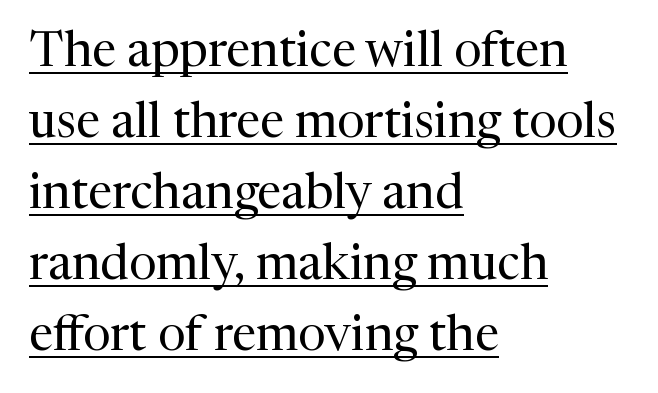
This sample is left-justified, so line endings fall wherever the words run out. The passage shown is not bold in any degree. A baseline rule has been typeset under these characters. Notice how the stems are strictly vertical — no italics here. Rows of type keep a routine distance in the vertical direction. Glyph-to-glyph distance matches everyday printed text.
